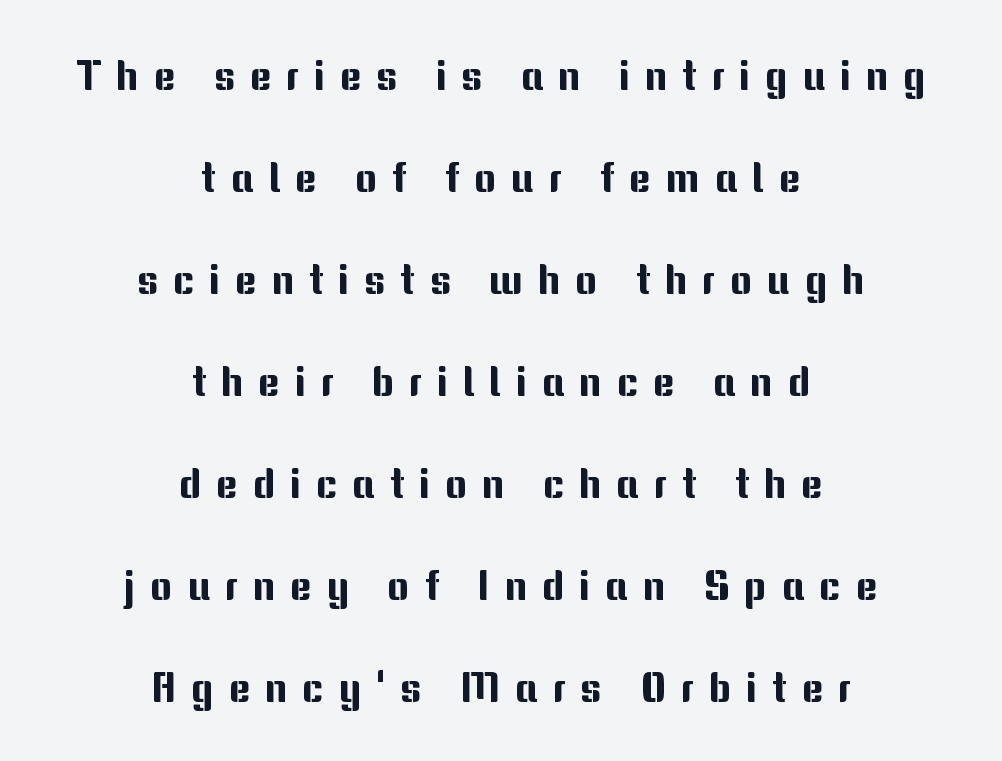
{"serif": "no", "italic": "no", "width": "normal", "stroke_contrast": "medium", "x_height": "medium", "monospaced": "no", "underline": "no", "align": "center", "line_spacing": "loose", "line_spacing_ratio": 2.43, "letter_spacing": "wide", "letter_spacing_em": 0.35, "glyph_px": 42}
